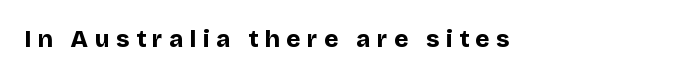
{"italic": "no", "bold": "yes", "underline": "no", "letter_spacing": "wide", "letter_spacing_em": 0.27, "glyph_px": 24}
